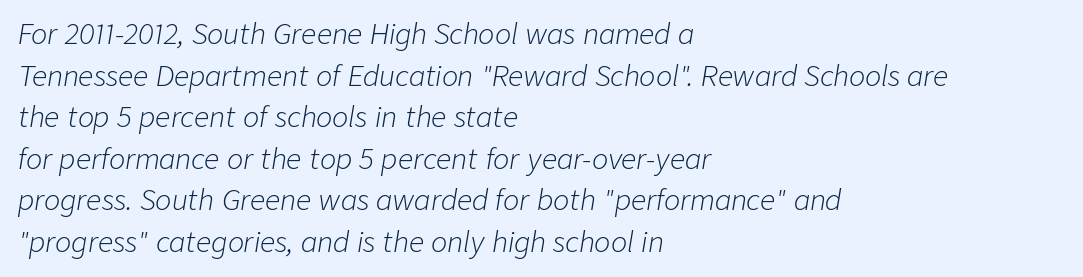
Q: Is the text bold? A: No.
Q: Is the text italic (slanted)? A: Yes, it leans right by about 9 degrees.
Q: Is the text underlined? A: No.
Q: How is the paragraph aligned? A: Left-aligned.
Q: Is the spacing between letters normal or unusually wide? A: Normal.
Q: Is the spacing between lines tight, normal or loose? A: Normal.
